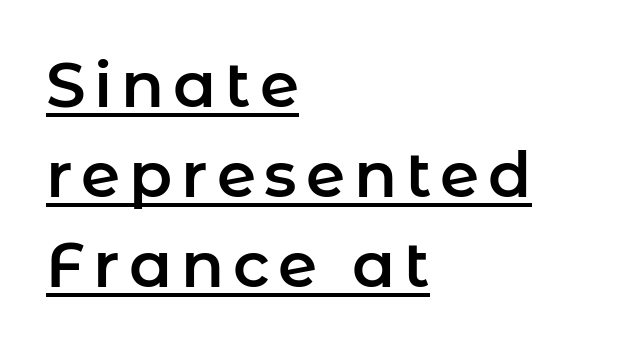
Is there much room between lines? A standard amount, neither cramped nor airy. This rendering features underlined lettering. Line beginnings align vertically; line endings do not. Upright lettering throughout. Varying glyph widths throughout — classic text-font behaviour.
